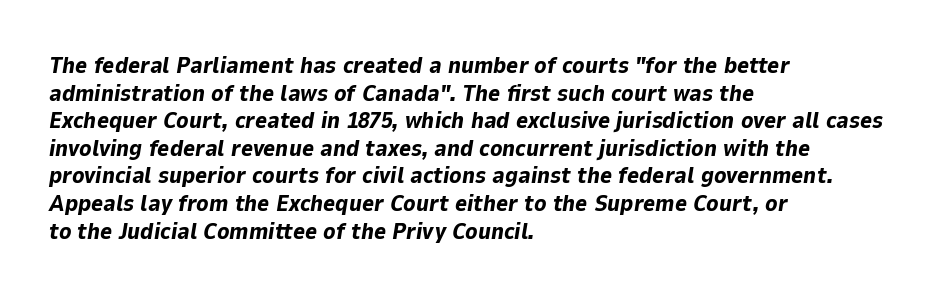
Designer's note — italics engaged. Visually the block forms a straight wall on the left and a jagged coastline on the right. Bold? Absolutely — the strokes are thick and heavy. The passage shown is not underscored anywhere. The line texture is even and compact thanks to regular tracking.
